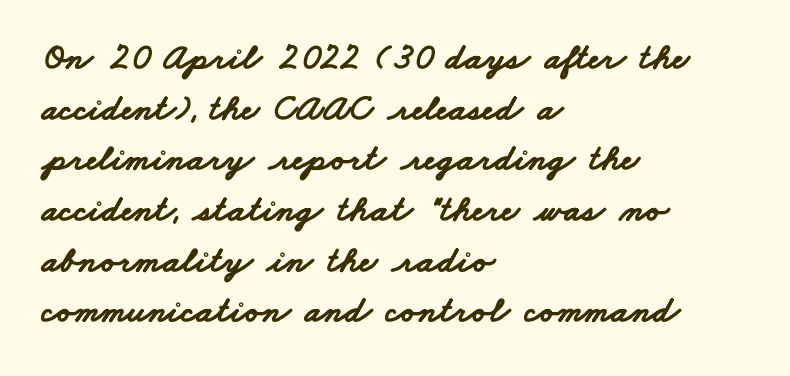
Varying glyph widths throughout — classic text-font behaviour. If you measured baseline to baseline, you'd find a middling distance. Notice how thick the strokes are: this is what a full bold looks like. Check where the strokes stop: nothing finishes them off — pure sans. This sample is left-justified, so line endings fall wherever the words run out. The passage shown has conventional tracking throughout.
